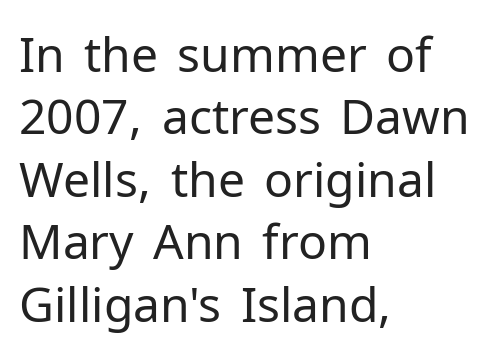
{"serif": "no", "italic": "no", "bold": "no", "weight": "regular", "width": "normal", "stroke_contrast": "low", "x_height": "medium", "monospaced": "no", "underline": "no", "align": "left", "line_spacing": "normal", "line_spacing_ratio": 1.3, "letter_spacing": "normal", "letter_spacing_em": 0.0, "glyph_px": 48}
